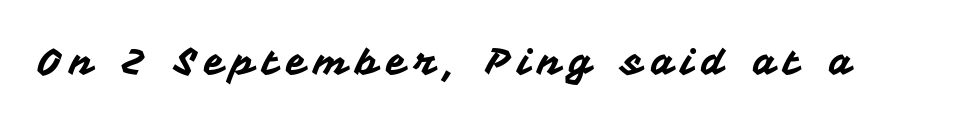
{"serif": "no", "width": "normal", "stroke_contrast": "medium", "x_height": "medium", "monospaced": "no", "underline": "no", "letter_spacing": "wide", "letter_spacing_em": 0.21, "glyph_px": 37}
